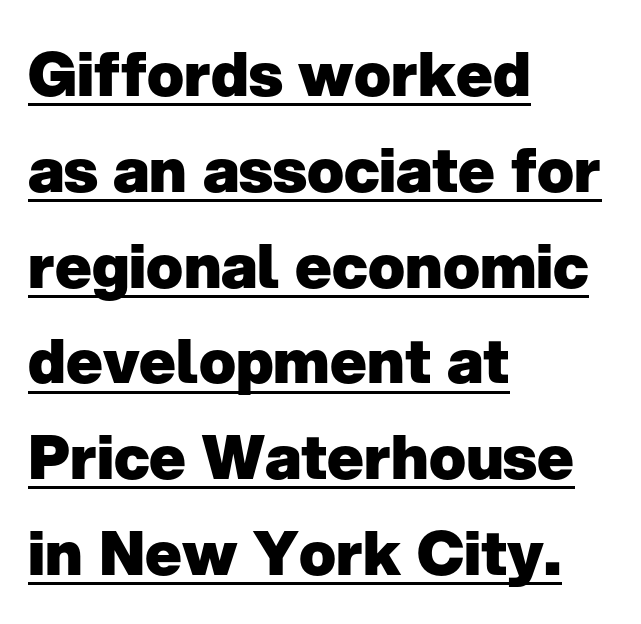
The image shows 61 px heavy sans-serif type, upright; set left-aligned, normal line spacing (1.57x), normal letter spacing, underlined; low stroke contrast and a medium x-height.
